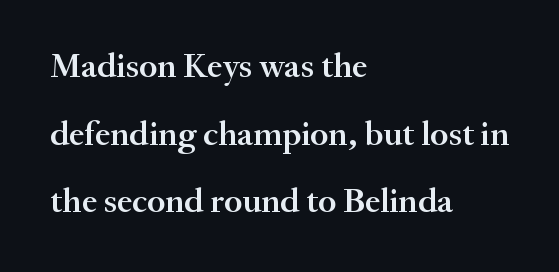
{"serif": "yes", "italic": "no", "bold": "semi", "weight": "semibold", "width": "normal", "stroke_contrast": "medium", "x_height": "small", "monospaced": "no", "underline": "no", "align": "left", "line_spacing": "loose", "line_spacing_ratio": 1.93, "letter_spacing": "normal", "letter_spacing_em": 0.0, "glyph_px": 35}
